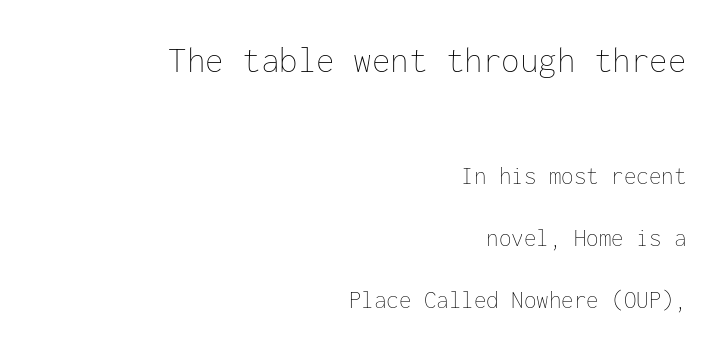
The image shows 37 px thin type, upright, monospaced; set right-aligned, loose line spacing (2.49x), normal letter spacing, not underlined; the first (top) block is 1.48x larger; low stroke contrast and a medium x-height.
